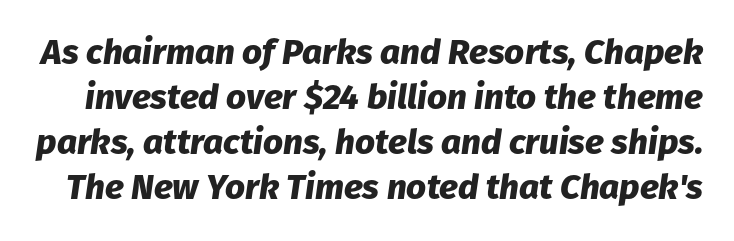
Q: Is the text bold? A: Yes.
Q: Is the text italic (slanted)? A: Yes, it leans right by about 8 degrees.
Q: Is the text underlined? A: No.
Q: Is the spacing between letters normal or unusually wide? A: Normal.
Q: Is the spacing between lines tight, normal or loose? A: Normal.
Q: Width (condensed, normal, or wide)? A: Normal.
Q: Stroke contrast? A: Low.
Q: x-height? A: Medium.
Q: Monospaced? A: No.
